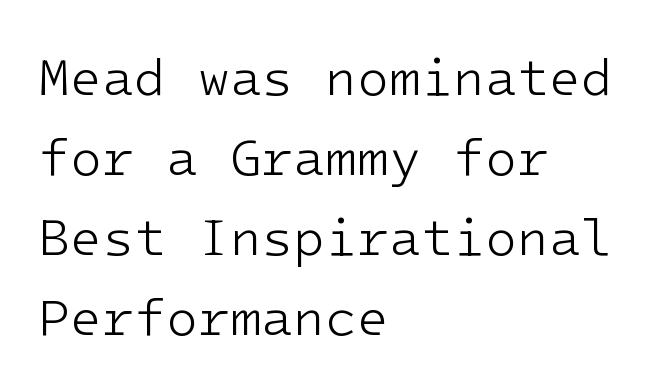
Q: Is the text bold? A: No.
Q: Is the text italic (slanted)? A: No, it is upright.
Q: Is the typeface a serif or a sans-serif typeface? A: Sans-serif.
Q: Is the text underlined? A: No.
Q: How is the paragraph aligned? A: Left-aligned.
Q: Is the spacing between letters normal or unusually wide? A: Normal.
Q: Is the spacing between lines tight, normal or loose? A: Normal.
Q: Width (condensed, normal, or wide)? A: Normal.
Q: Stroke contrast? A: Low.
Q: x-height? A: Medium.
Q: Monospaced? A: Yes.
